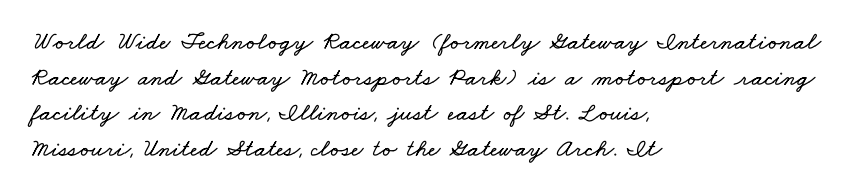
Q: Is the text underlined? A: No.
Q: How is the paragraph aligned? A: Left-aligned.
Q: Is the spacing between letters normal or unusually wide? A: Normal.
Q: Is the spacing between lines tight, normal or loose? A: Normal.
